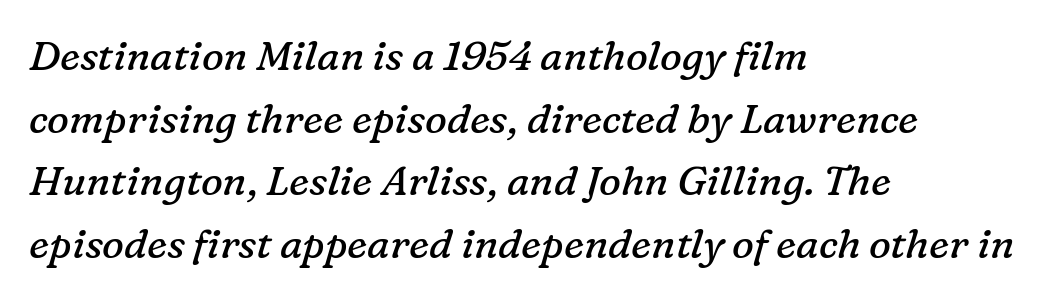
{"serif": "yes", "italic": "yes", "lean": "right", "slant_degrees": 16, "bold": "no", "weight": "regular", "width": "normal", "stroke_contrast": "low", "x_height": "medium", "monospaced": "no", "underline": "no", "align": "left", "line_spacing": "normal", "line_spacing_ratio": 1.53, "letter_spacing": "normal", "letter_spacing_em": 0.0, "glyph_px": 41}
